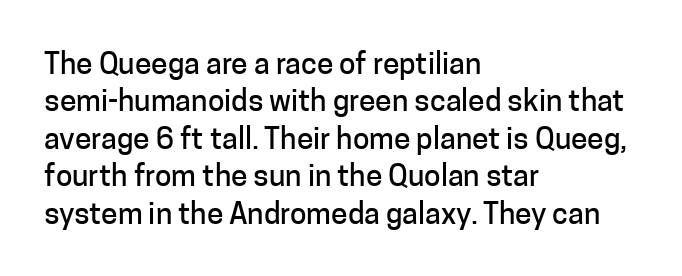
The image shows 30 px sans-serif type, upright; set left-aligned, normal line spacing (1.25x), normal letter spacing, not underlined; low stroke contrast and a medium x-height.
